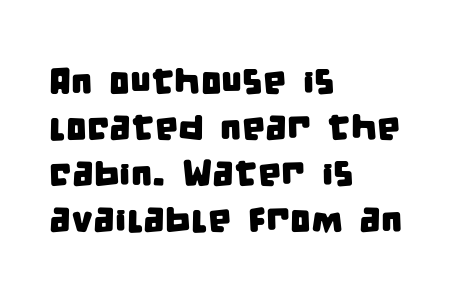
Q: Is the typeface a serif or a sans-serif typeface? A: Sans-serif.
Q: Is the text underlined? A: No.
Q: How is the paragraph aligned? A: Left-aligned.
Q: Is the spacing between letters normal or unusually wide? A: Normal.
Q: Width (condensed, normal, or wide)? A: Condensed.
Q: Stroke contrast? A: Low.
Q: x-height? A: Large.
Q: Monospaced? A: No.
